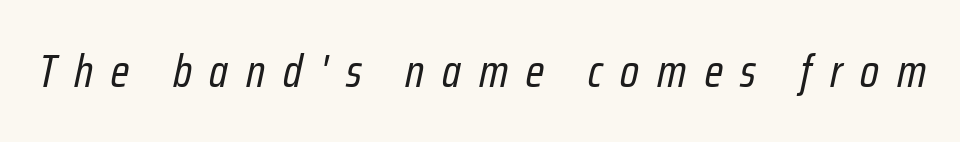
Q: Is the text bold? A: No.
Q: Is the text italic (slanted)? A: Yes, it leans right by about 12 degrees.
Q: Is the text underlined? A: No.
Q: Is the spacing between letters normal or unusually wide? A: Unusually wide.
Q: Width (condensed, normal, or wide)? A: Condensed.
Q: Stroke contrast? A: Low.
Q: x-height? A: Medium.
Q: Monospaced? A: No.
